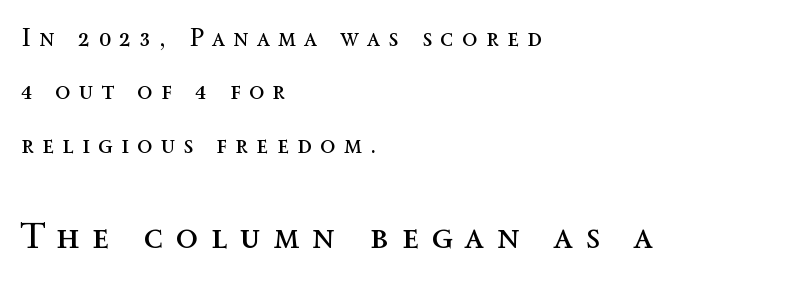
The image shows 37 px regular-weight type, upright; set left-aligned, loose line spacing (2.14x), unusually wide letter spacing (+0.34 em), not underlined; the second (bottom) block is 1.48x larger; a medium x-height.
